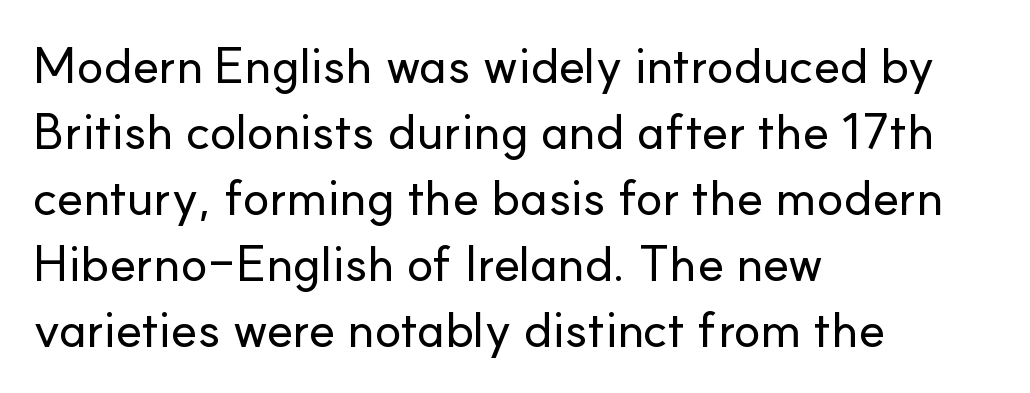
Q: Is the text italic (slanted)? A: No, it is upright.
Q: Is the typeface a serif or a sans-serif typeface? A: Sans-serif.
Q: Is the text underlined? A: No.
Q: How is the paragraph aligned? A: Left-aligned.
Q: Is the spacing between letters normal or unusually wide? A: Normal.
Q: Is the spacing between lines tight, normal or loose? A: Normal.
Q: Width (condensed, normal, or wide)? A: Normal.
Q: Stroke contrast? A: Low.
Q: x-height? A: Small.
Q: Monospaced? A: No.
